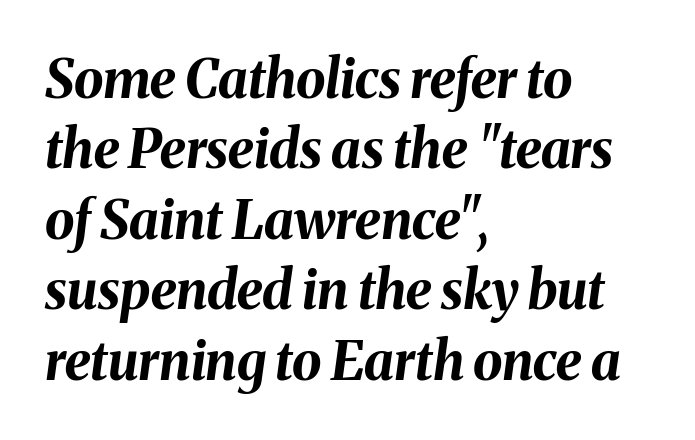
The typesetter chose a ragged-right arrangement here. In terms of weight, the rendering is a true, heavy bold. Words float on clear page, feet unadorned. Caption: standard tracking, unaltered.
